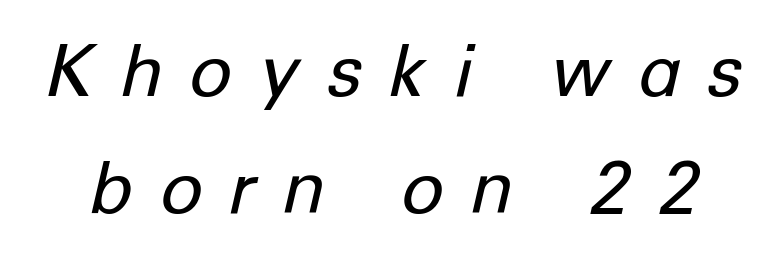
Q: Is the text bold? A: No.
Q: Is the text italic (slanted)? A: Yes, it leans right by about 12 degrees.
Q: Is the text underlined? A: No.
Q: Is the spacing between letters normal or unusually wide? A: Unusually wide.
Q: Is the spacing between lines tight, normal or loose? A: Normal.
Q: Width (condensed, normal, or wide)? A: Normal.
Q: Stroke contrast? A: Low.
Q: x-height? A: Medium.
Q: Monospaced? A: No.
